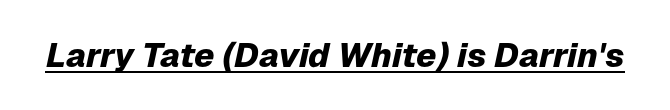
Emphasis is given by a line drawn under the lettering. The letters are slanted; this is an italic face. Students, note that the glyphs here touch the page at normal intervals. Every letter is thick-stroked: bold, no question. Note the varied advance widths — an 'i' is clearly narrower than an 'm'.
